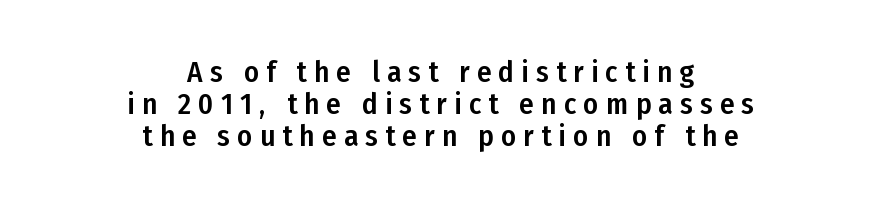
Q: Is the text italic (slanted)? A: No, it is upright.
Q: Is the typeface a serif or a sans-serif typeface? A: Sans-serif.
Q: Is the text underlined? A: No.
Q: How is the paragraph aligned? A: Centered.
Q: Is the spacing between letters normal or unusually wide? A: Unusually wide.
Q: Is the spacing between lines tight, normal or loose? A: Tight.
Q: Width (condensed, normal, or wide)? A: Condensed.
Q: Stroke contrast? A: Low.
Q: x-height? A: Medium.
Q: Monospaced? A: No.
